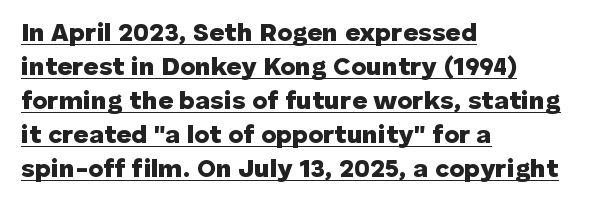
Vertically, the passage feels balanced, rows spaced as you'd expect. Is there any slant? The stems are plumb. A rule runs beneath these lines of type. These lines are set flush left with a ragged right edge. A dark, heavy texture on the line: the type is bold. The passage shown has conventional tracking throughout.
